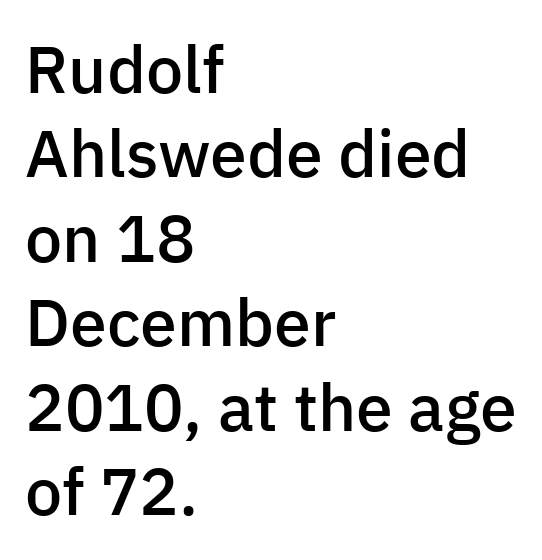
Q: Is the text bold? A: Semi-bold.
Q: Is the text italic (slanted)? A: No, it is upright.
Q: Is the typeface a serif or a sans-serif typeface? A: Sans-serif.
Q: Is the text underlined? A: No.
Q: How is the paragraph aligned? A: Left-aligned.
Q: Is the spacing between letters normal or unusually wide? A: Normal.
Q: Is the spacing between lines tight, normal or loose? A: Normal.
Q: Width (condensed, normal, or wide)? A: Normal.
Q: Stroke contrast? A: Low.
Q: x-height? A: Medium.
Q: Monospaced? A: No.
